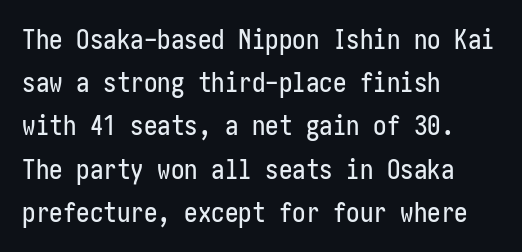
{"italic": "no", "underline": "no", "align": "left", "line_spacing": "normal", "line_spacing_ratio": 1.6, "letter_spacing": "normal", "letter_spacing_em": 0.0, "glyph_px": 27}
